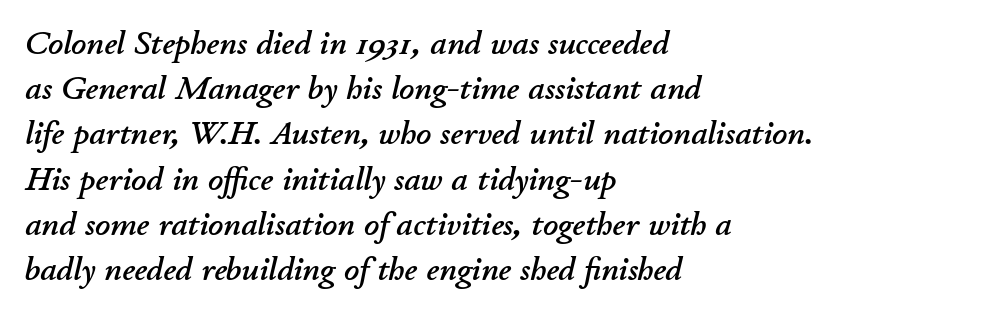
The image shows 33 px text type, italic (leaning right); set left-aligned, normal line spacing (1.37x), normal letter spacing, not underlined; low stroke contrast and a small x-height.
